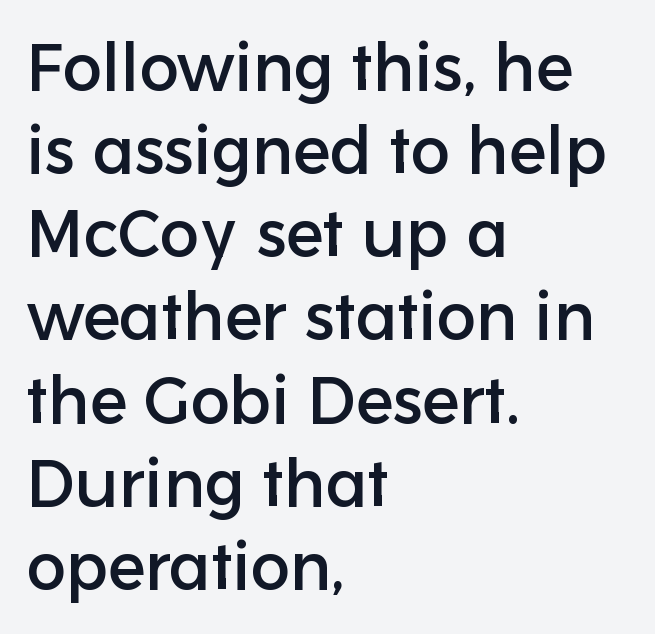
{"serif": "no", "italic": "no", "width": "normal", "stroke_contrast": "low", "x_height": "medium", "monospaced": "no", "underline": "no", "align": "left", "line_spacing": "normal", "line_spacing_ratio": 1.26, "letter_spacing": "normal", "letter_spacing_em": 0.0, "glyph_px": 66}
